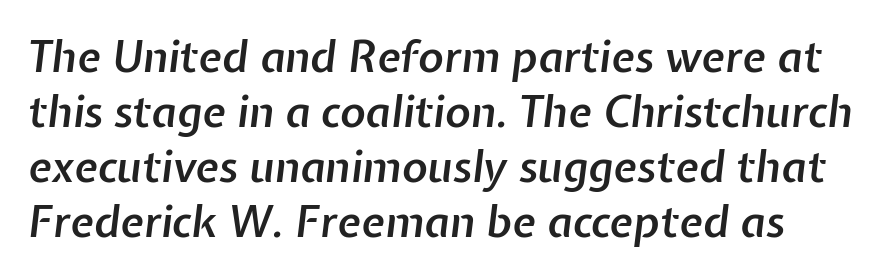
Q: Is the text bold? A: Semi-bold.
Q: Is the text italic (slanted)? A: Yes, it leans right by about 7 degrees.
Q: Is the text underlined? A: No.
Q: Is the spacing between letters normal or unusually wide? A: Normal.
Q: Is the spacing between lines tight, normal or loose? A: Normal.
Q: Width (condensed, normal, or wide)? A: Normal.
Q: Stroke contrast? A: Low.
Q: x-height? A: Medium.
Q: Monospaced? A: No.
